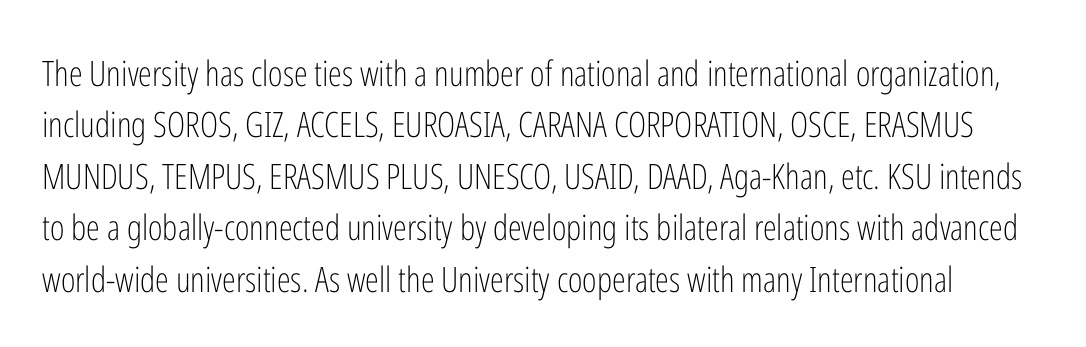
The image shows 35 px light, condensed sans-serif type, upright; set normal line spacing (1.47x), normal letter spacing, not underlined; low stroke contrast and a medium x-height.
